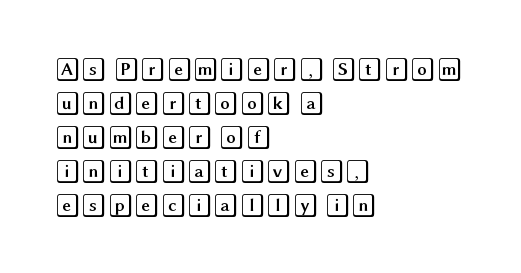
Q: Is the text italic (slanted)? A: No, it is upright.
Q: Is the text underlined? A: No.
Q: How is the paragraph aligned? A: Left-aligned.
Q: Is the spacing between letters normal or unusually wide? A: Normal.
Q: Is the spacing between lines tight, normal or loose? A: Normal.
